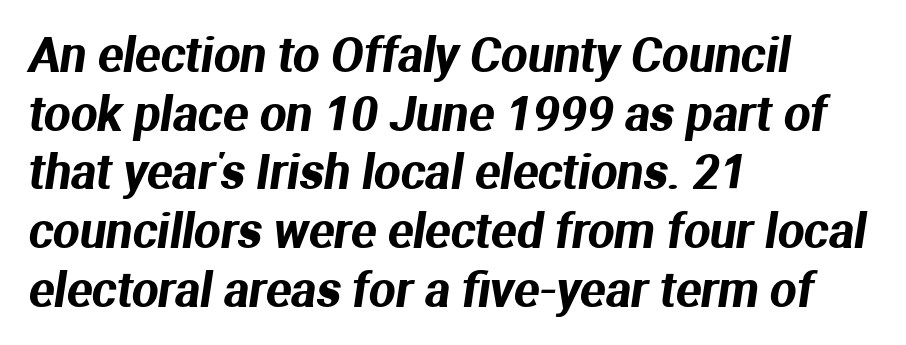
Q: Is the typeface a serif or a sans-serif typeface? A: Sans-serif.
Q: Is the text underlined? A: No.
Q: How is the paragraph aligned? A: Left-aligned.
Q: Is the spacing between letters normal or unusually wide? A: Normal.
Q: Is the spacing between lines tight, normal or loose? A: Normal.
Q: Width (condensed, normal, or wide)? A: Normal.
Q: Stroke contrast? A: Medium.
Q: x-height? A: Medium.
Q: Monospaced? A: No.
